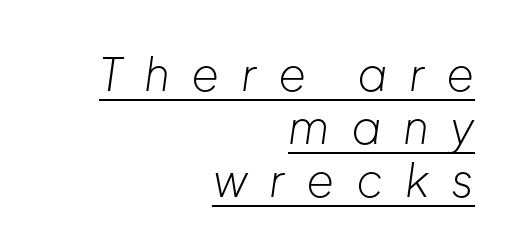
{"italic": "yes", "lean": "right", "slant_degrees": 8, "bold": "no", "weight": "light", "width": "normal", "stroke_contrast": "low", "x_height": "medium", "monospaced": "no", "underline": "yes", "align": "right", "line_spacing_ratio": 1.18, "letter_spacing": "wide", "letter_spacing_em": 0.48, "glyph_px": 45}
